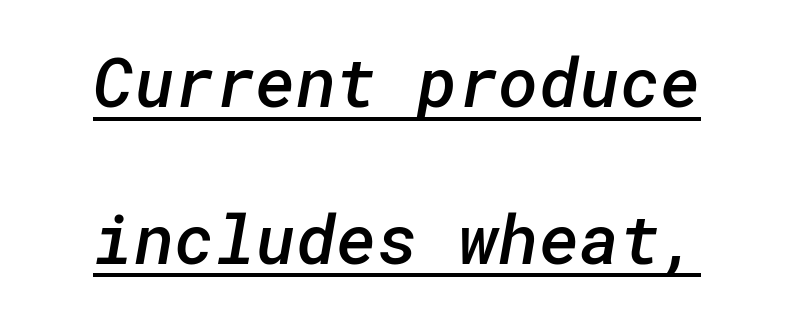
{"serif": "no", "bold": "semi", "weight": "semibold", "width": "normal", "stroke_contrast": "low", "x_height": "medium", "underline": "yes", "line_spacing": "loose", "line_spacing_ratio": 2.27, "letter_spacing": "normal", "letter_spacing_em": 0.0, "glyph_px": 69}
